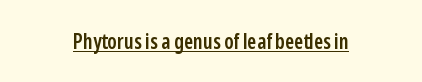
Q: Is the text bold? A: Semi-bold.
Q: Is the text italic (slanted)? A: No, it is upright.
Q: Is the text underlined? A: Yes.
Q: How is the paragraph aligned? A: Centered.
Q: Is the spacing between letters normal or unusually wide? A: Normal.
